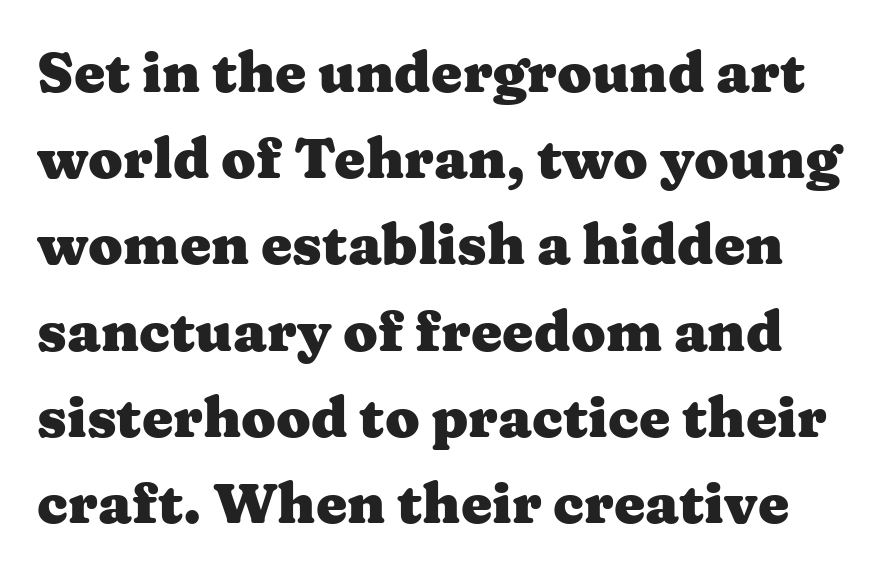
{"serif": "yes", "italic": "no", "bold": "yes", "weight": "heavy", "width": "wide", "stroke_contrast": "medium", "x_height": "medium", "monospaced": "no", "underline": "no", "line_spacing": "normal", "line_spacing_ratio": 1.54, "letter_spacing": "normal", "letter_spacing_em": 0.0, "glyph_px": 56}
